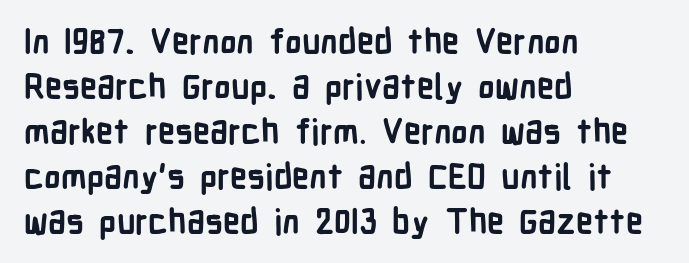
The rendering uses a bold face; every stroke is thick and dark. The zone under the glyphs is completely vacant. I'd call this a sans setting — the letters go barefoot. Inter-character spacing is left at the font's built-in metrics.
